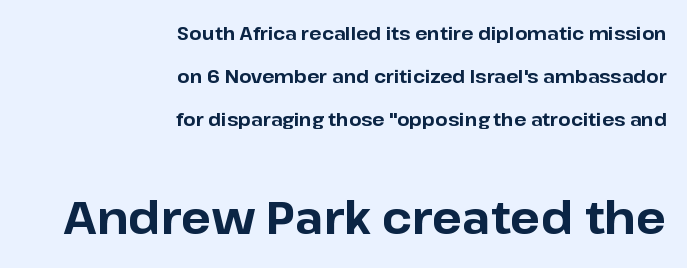
{"serif": "no", "italic": "no", "bold": "yes", "weight": "bold", "width": "normal", "stroke_contrast": "low", "x_height": "medium", "monospaced": "no", "underline": "no", "align": "right", "line_spacing": "loose", "line_spacing_ratio": 2.39, "letter_spacing": "normal", "letter_spacing_em": 0.0, "larger_block": "second", "size_ratio": 2.5, "glyph_px": 45}
